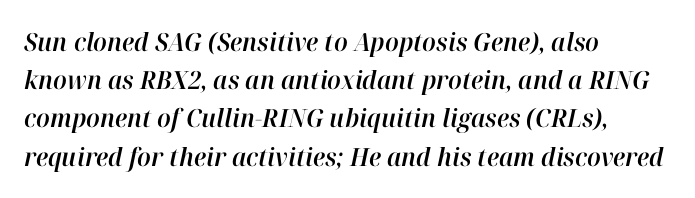
{"italic": "yes", "lean": "right", "slant_degrees": 12, "underline": "no", "align": "left", "line_spacing": "normal", "line_spacing_ratio": 1.53, "letter_spacing": "normal", "letter_spacing_em": 0.0, "glyph_px": 25}
